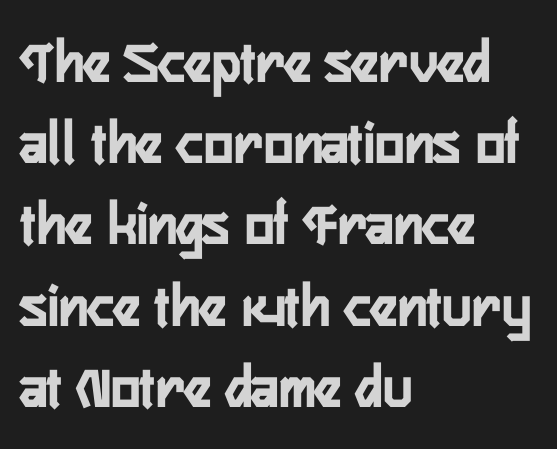
The image shows 62 px condensed sans-serif type, upright; set left-aligned, normal line spacing (1.31x), normal letter spacing, not underlined; low stroke contrast and a medium x-height.
